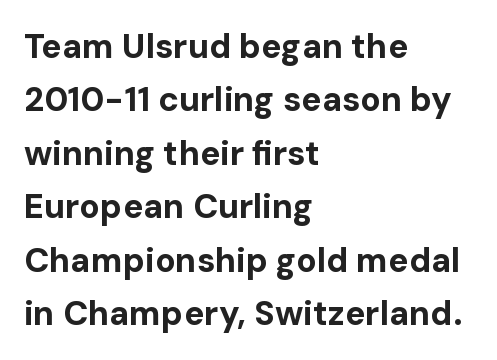
Q: Is the text bold? A: Yes.
Q: Is the text italic (slanted)? A: No, it is upright.
Q: Is the typeface a serif or a sans-serif typeface? A: Sans-serif.
Q: Is the text underlined? A: No.
Q: How is the paragraph aligned? A: Left-aligned.
Q: Is the spacing between letters normal or unusually wide? A: Normal.
Q: Is the spacing between lines tight, normal or loose? A: Normal.
Q: Width (condensed, normal, or wide)? A: Normal.
Q: Stroke contrast? A: Low.
Q: x-height? A: Medium.
Q: Monospaced? A: No.
